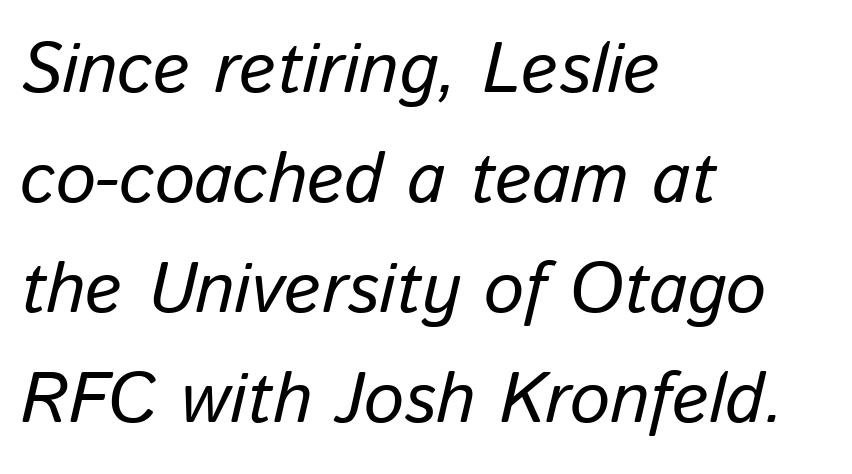
Q: Is the text bold? A: No.
Q: Is the text italic (slanted)? A: Yes, it leans right by about 13 degrees.
Q: Is the text underlined? A: No.
Q: How is the paragraph aligned? A: Left-aligned.
Q: Is the spacing between letters normal or unusually wide? A: Normal.
Q: Is the spacing between lines tight, normal or loose? A: Normal.
Q: Width (condensed, normal, or wide)? A: Normal.
Q: Stroke contrast? A: Low.
Q: x-height? A: Medium.
Q: Monospaced? A: No.
